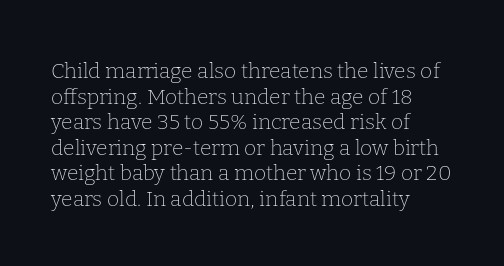
The image shows 21 px text type, upright; set left-aligned, line spacing 1.22x, normal letter spacing, not underlined.
